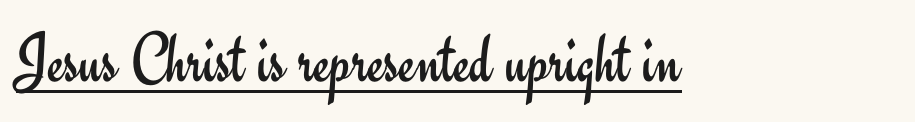
{"serif": "no", "bold": "no", "weight": "regular", "width": "normal", "stroke_contrast": "low", "x_height": "small", "monospaced": "no", "underline": "yes", "letter_spacing": "normal", "letter_spacing_em": 0.0, "glyph_px": 72}
